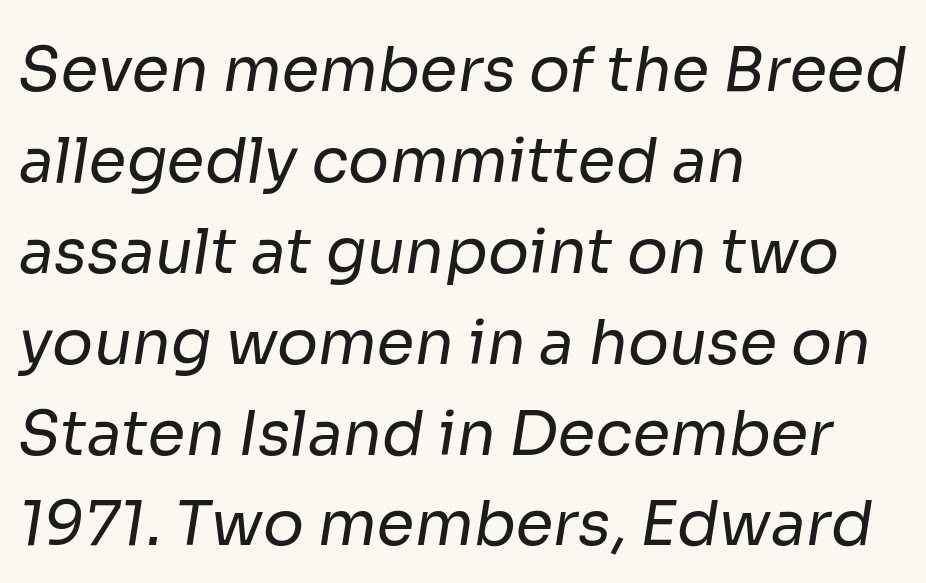
Q: Is the text bold? A: No.
Q: Is the typeface a serif or a sans-serif typeface? A: Sans-serif.
Q: Is the text underlined? A: No.
Q: How is the paragraph aligned? A: Left-aligned.
Q: Is the spacing between letters normal or unusually wide? A: Normal.
Q: Is the spacing between lines tight, normal or loose? A: Normal.
Q: Width (condensed, normal, or wide)? A: Normal.
Q: Stroke contrast? A: Low.
Q: x-height? A: Medium.
Q: Monospaced? A: No.
